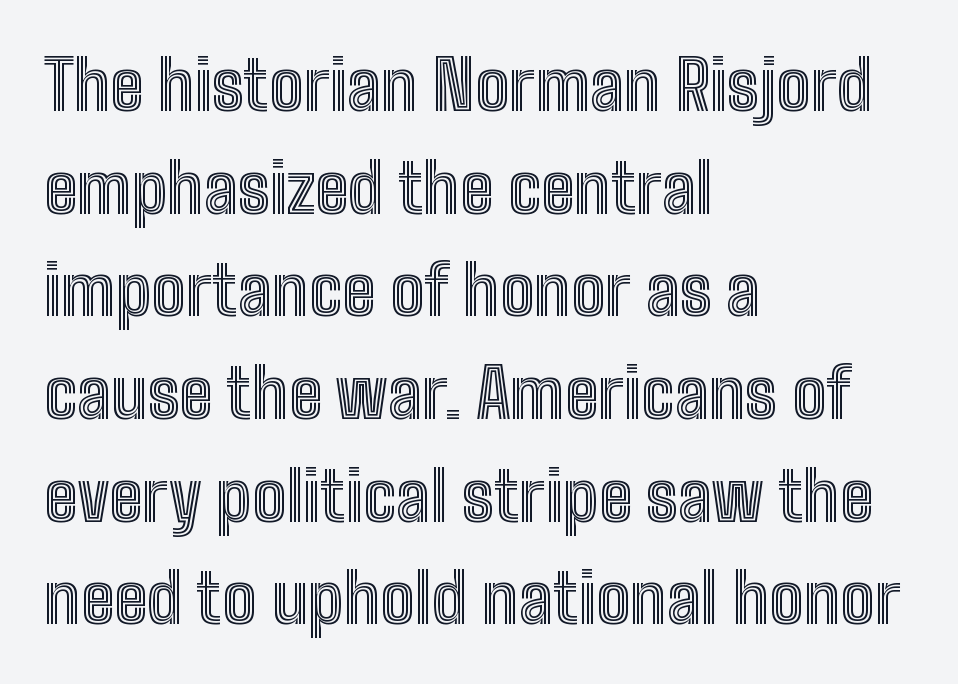
The image shows 68 px condensed type, upright; set left-aligned, normal line spacing (1.51x), normal letter spacing, not underlined; a medium x-height.
